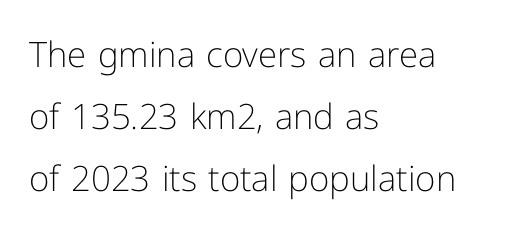
{"serif": "no", "italic": "no", "bold": "no", "weight": "light", "width": "normal", "stroke_contrast": "low", "x_height": "medium", "monospaced": "no", "underline": "no", "align": "left", "line_spacing_ratio": 1.77, "letter_spacing": "normal", "letter_spacing_em": 0.0, "glyph_px": 35}
